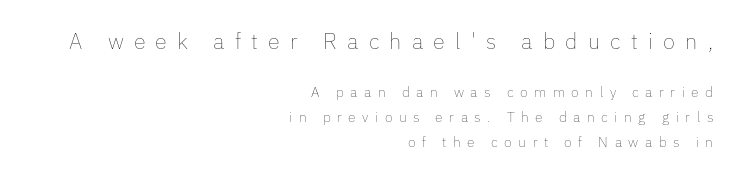
A bare baseline throughout the passage. Characters follow at a spacing far wider than the type designer built in. A student would notice the top passage is typeset larger than what follows. Counters stay open thanks to moderate or lighter strokes. The paragraph shown leans on its right margin.
